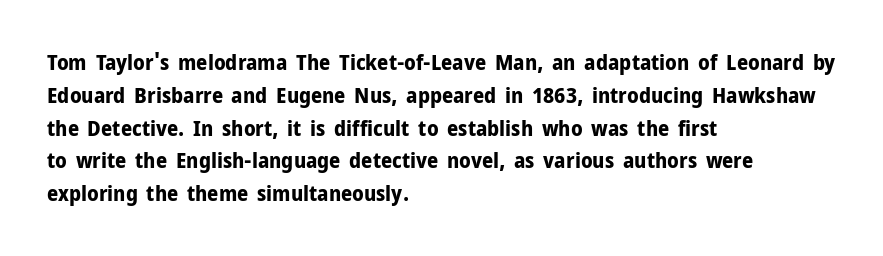
Q: Is the text bold? A: Yes.
Q: Is the text italic (slanted)? A: No, it is upright.
Q: Is the text underlined? A: No.
Q: How is the paragraph aligned? A: Left-aligned.
Q: Is the spacing between letters normal or unusually wide? A: Normal.
Q: Is the spacing between lines tight, normal or loose? A: Normal.
